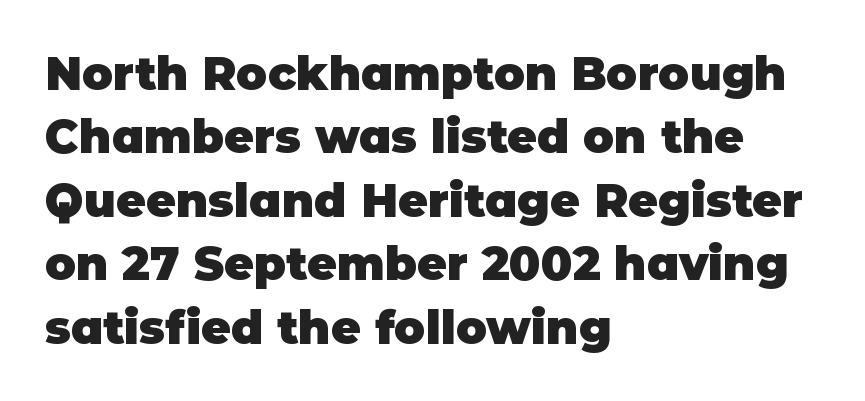
The image shows 46 px heavy sans-serif type, upright; set left-aligned, normal line spacing (1.38x), normal letter spacing, not underlined; low stroke contrast and a large x-height.
